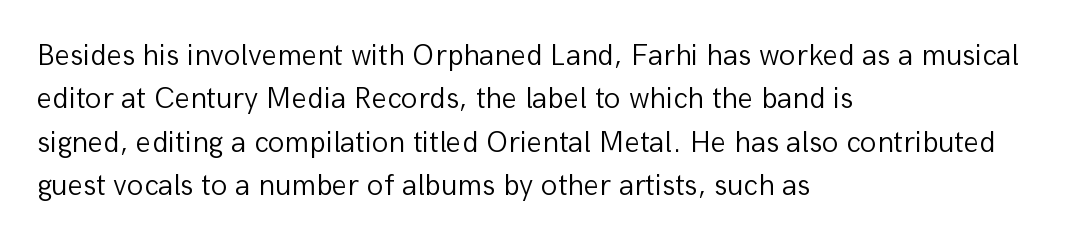
{"serif": "no", "italic": "no", "bold": "no", "weight": "light", "width": "normal", "stroke_contrast": "low", "x_height": "medium", "monospaced": "no", "underline": "no", "align": "left", "line_spacing": "normal", "line_spacing_ratio": 1.45, "letter_spacing": "normal", "letter_spacing_em": 0.0, "glyph_px": 30}
